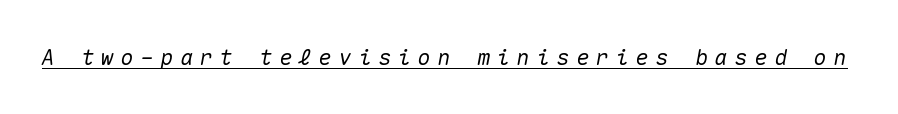
{"italic": "yes", "lean": "right", "slant_degrees": 10, "underline": "yes", "letter_spacing": "wide", "letter_spacing_em": 0.3, "glyph_px": 22}
